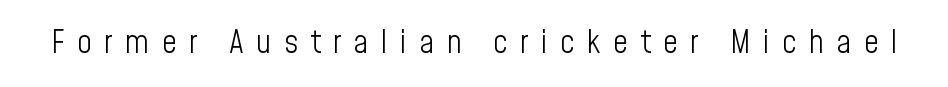
Just letters on the line, the space beneath them empty. Stems and bowls with no extra thickness — not bold. Display-style spreading of the glyphs; the letterfit is very open. It's the straight-up-and-down kind of type.
